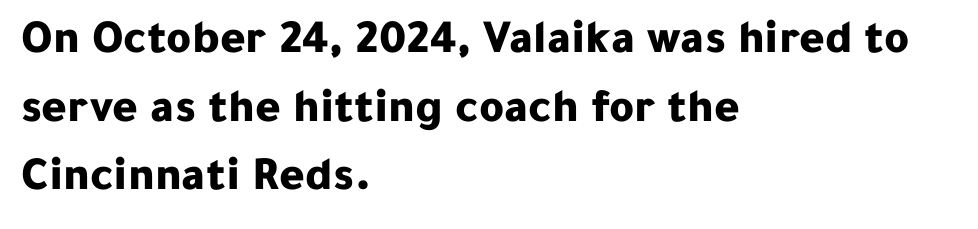
I'd describe the lettering as bold — thick and assertive. Descender tails drop into unmarked territory. The paragraph has a hard left edge and a soft right edge. This sample uses an upright cut, with every glyph sitting square on the baseline. The rendering keeps characters at their native spacing.
